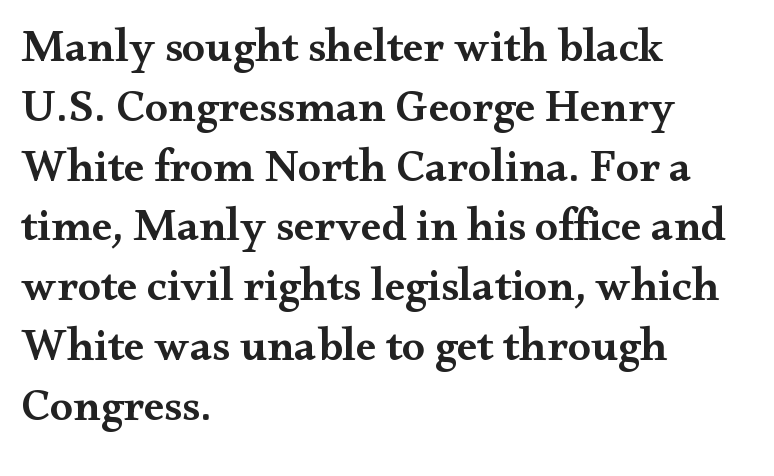
The image shows 46 px semibold, wide serif type, upright; set left-aligned, normal line spacing (1.3x), normal letter spacing, not underlined; medium stroke contrast and a small x-height.
